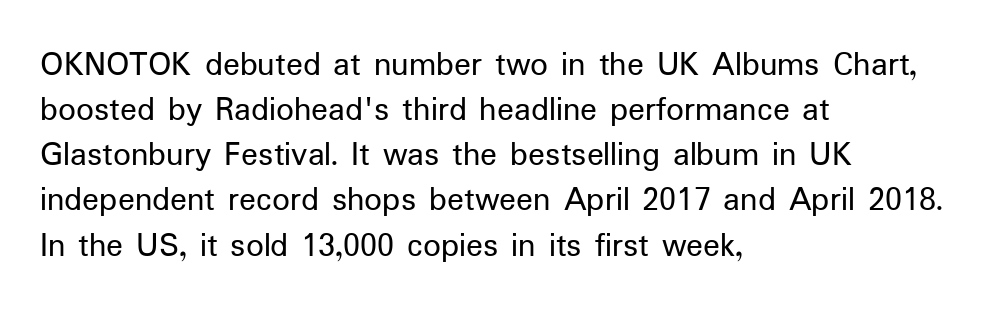
The foot of each line stays bare and open. Note the varied advance widths — an 'i' is clearly narrower than an 'm'. No chunkiness to these letters — they're not bold. Compared with typical paragraphs, the rows here are spaced about the same. Nothing sits at the stroke ends, so this counts as sans-serif.
